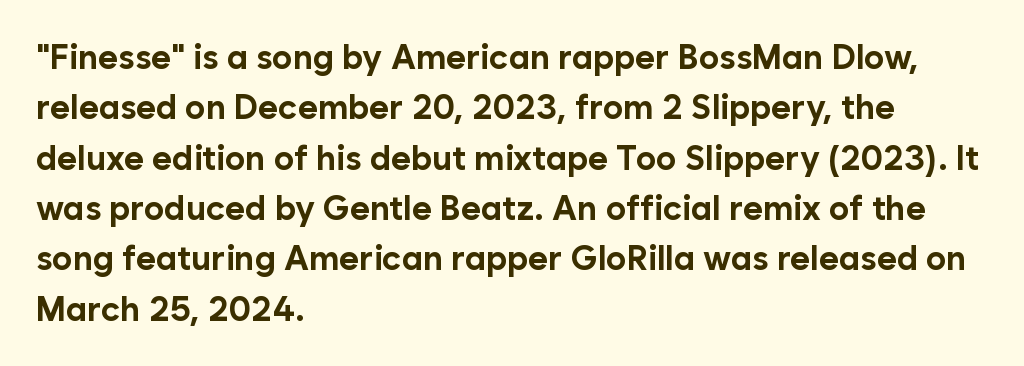
{"serif": "no", "italic": "no", "bold": "yes", "weight": "bold", "width": "normal", "stroke_contrast": "low", "x_height": "medium", "monospaced": "no", "underline": "no", "align": "left", "line_spacing": "normal", "line_spacing_ratio": 1.48, "letter_spacing": "normal", "letter_spacing_em": 0.0, "glyph_px": 34}
